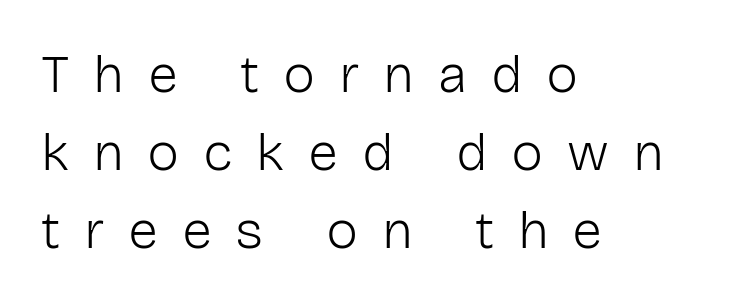
Q: Is the text bold? A: No.
Q: Is the text italic (slanted)? A: No, it is upright.
Q: Is the typeface a serif or a sans-serif typeface? A: Sans-serif.
Q: Is the text underlined? A: No.
Q: How is the paragraph aligned? A: Left-aligned.
Q: Is the spacing between letters normal or unusually wide? A: Unusually wide.
Q: Is the spacing between lines tight, normal or loose? A: Normal.
Q: Width (condensed, normal, or wide)? A: Normal.
Q: Stroke contrast? A: Low.
Q: x-height? A: Medium.
Q: Monospaced? A: No.
